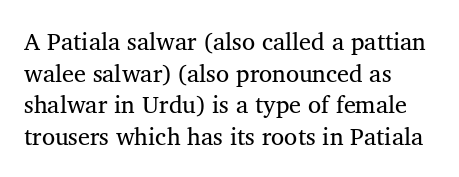
{"italic": "no", "bold": "no", "underline": "no", "align": "left", "line_spacing": "normal", "line_spacing_ratio": 1.32, "letter_spacing": "normal", "letter_spacing_em": 0.0, "glyph_px": 24}
